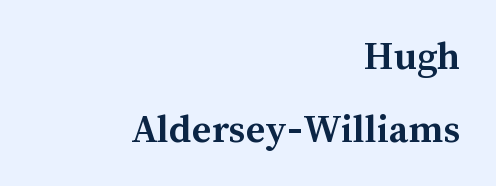
The lines are quadded right. This is the regular roman posture of the typeface. Characters follow at the spacing the type designer built in. The face used here is proportionally spaced, like ordinary book or web type. Clear beneath every line of the passage.
